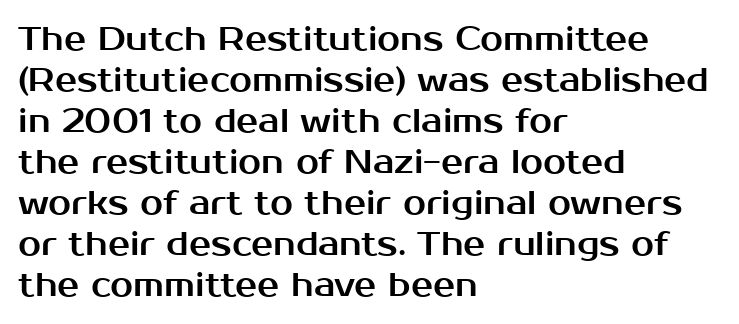
{"serif": "no", "italic": "no", "width": "normal", "stroke_contrast": "medium", "x_height": "medium", "monospaced": "no", "underline": "no", "align": "left", "line_spacing_ratio": 1.24, "letter_spacing": "normal", "letter_spacing_em": 0.0, "glyph_px": 33}
